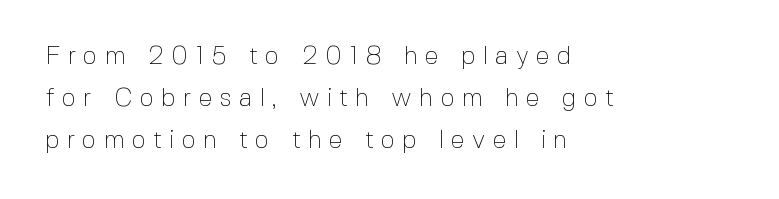
The image shows 25 px text type, upright; set left-aligned, normal line spacing (1.69x), unusually wide letter spacing (+0.29 em), not underlined.
